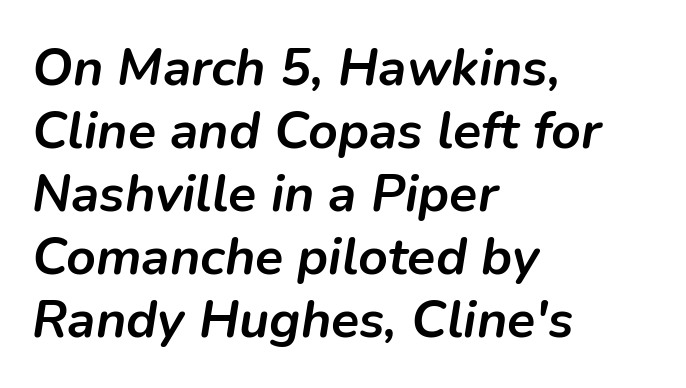
The foot of each line stays bare and open. A typesetter would call this proportional, since set widths differ per character. Does the lettering tilt? It does — this is italic. Heft: maximum for text — a bold.
